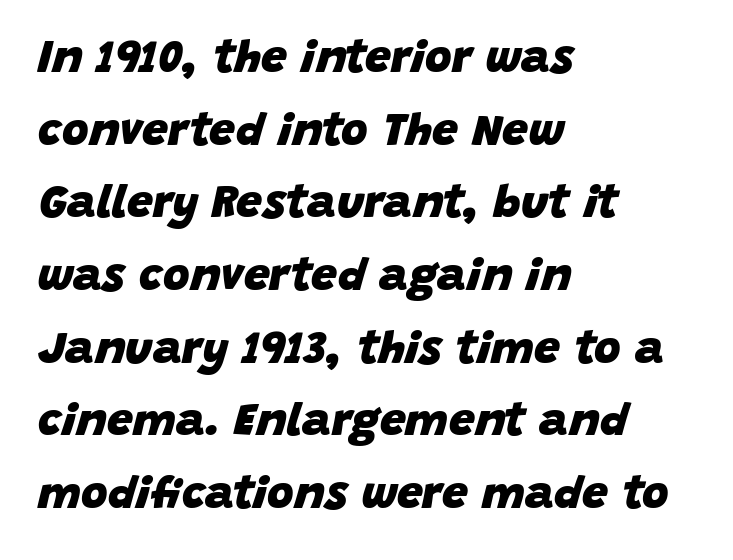
The image shows 46 px heavy type, italic (leaning right); set left-aligned, normal line spacing (1.58x), normal letter spacing, not underlined; low stroke contrast and a large x-height.
